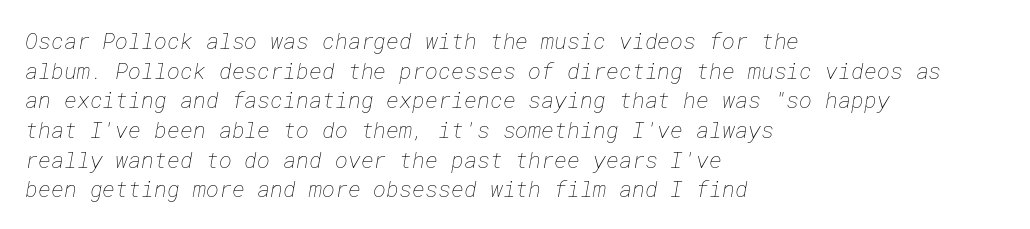
Q: Is the text bold? A: No.
Q: Is the text underlined? A: No.
Q: How is the paragraph aligned? A: Left-aligned.
Q: Is the spacing between letters normal or unusually wide? A: Normal.
Q: Is the spacing between lines tight, normal or loose? A: Normal.
